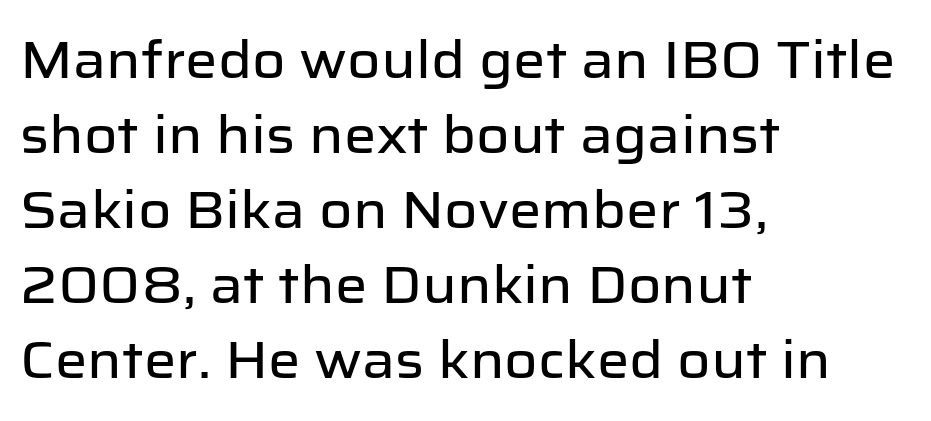
The image shows 51 px sans-serif type, upright; set left-aligned, normal line spacing (1.47x), normal letter spacing, not underlined; low stroke contrast and a medium x-height.
